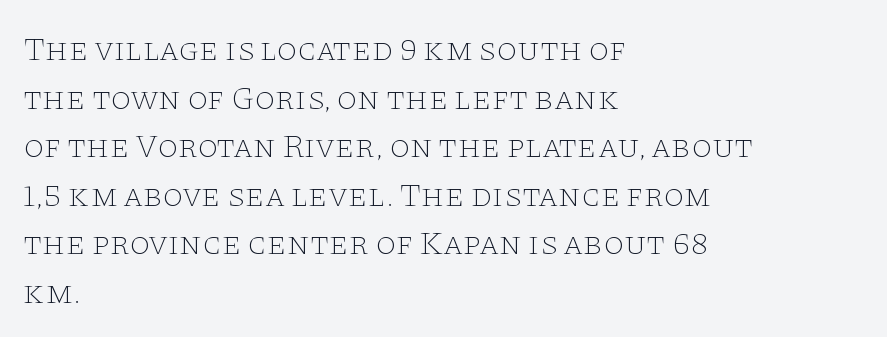
{"serif": "yes", "italic": "no", "bold": "no", "weight": "thin", "width": "wide", "stroke_contrast": "low", "x_height": "large", "monospaced": "no", "underline": "no", "align": "left", "line_spacing": "normal", "line_spacing_ratio": 1.47, "letter_spacing": "normal", "letter_spacing_em": 0.0, "glyph_px": 33}
